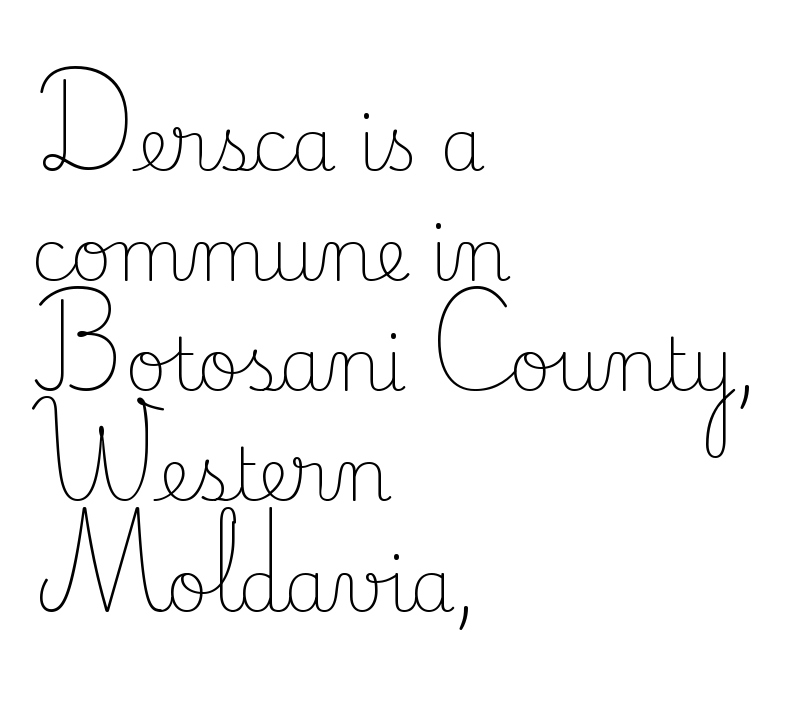
{"serif": "yes", "italic": "no", "bold": "no", "weight": "light", "width": "normal", "stroke_contrast": "low", "x_height": "small", "monospaced": "no", "underline": "no", "align": "left", "line_spacing": "normal", "line_spacing_ratio": 1.53, "letter_spacing": "normal", "letter_spacing_em": 0.0, "glyph_px": 72}
